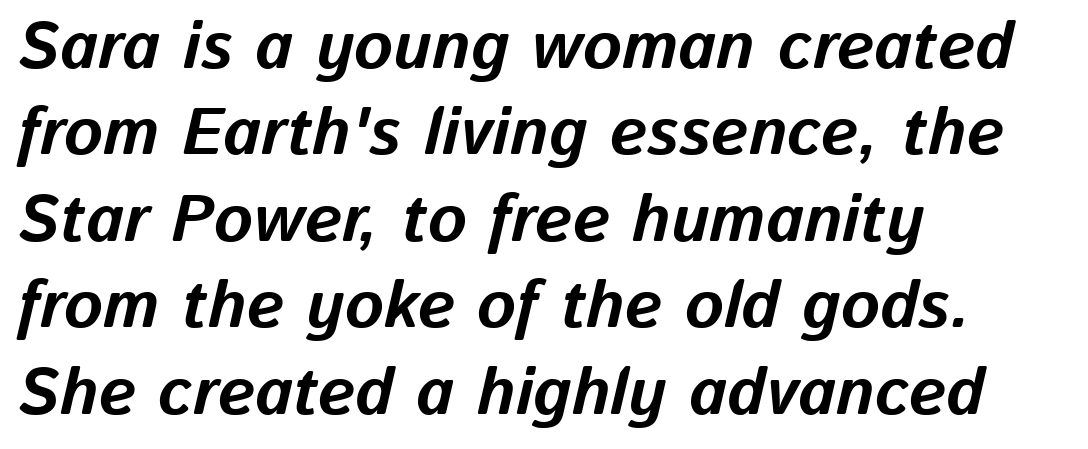
{"italic": "yes", "lean": "right", "slant_degrees": 13, "bold": "yes", "weight": "bold", "width": "normal", "stroke_contrast": "low", "x_height": "medium", "monospaced": "no", "underline": "no", "align": "left", "line_spacing": "normal", "line_spacing_ratio": 1.31, "letter_spacing": "normal", "letter_spacing_em": 0.0, "glyph_px": 66}
